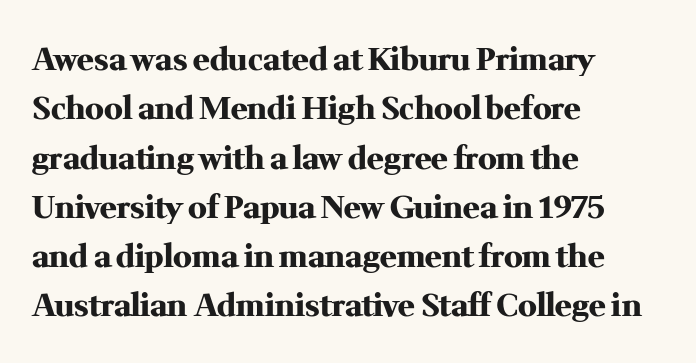
Q: Is the text bold? A: Yes.
Q: Is the text italic (slanted)? A: No, it is upright.
Q: Is the typeface a serif or a sans-serif typeface? A: Serif.
Q: Is the text underlined? A: No.
Q: How is the paragraph aligned? A: Left-aligned.
Q: Is the spacing between letters normal or unusually wide? A: Normal.
Q: Is the spacing between lines tight, normal or loose? A: Normal.
Q: Width (condensed, normal, or wide)? A: Normal.
Q: Stroke contrast? A: Medium.
Q: x-height? A: Medium.
Q: Monospaced? A: No.
